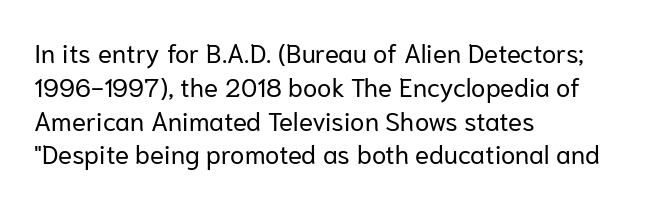
Descenders are the only things crossing below the line. Vertical strokes here are truly vertical. Compared with typical paragraphs, the rows here are spaced about the same. The setting favours the left margin, as ordinary paragraphs usually do.
